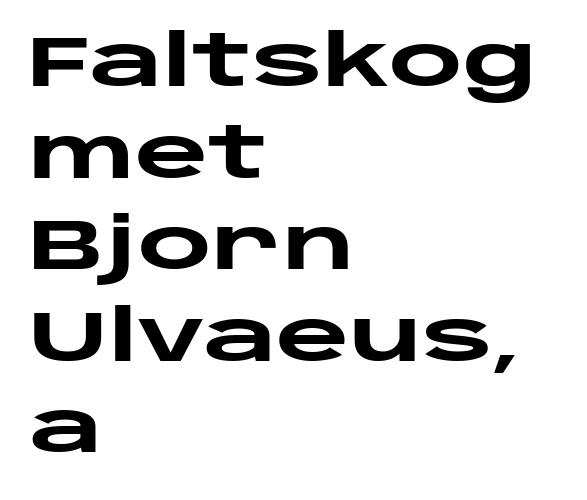
The image shows 71 px heavy, wide sans-serif type, upright; set left-aligned, normal line spacing (1.29x), normal letter spacing, not underlined; low stroke contrast and a large x-height.
